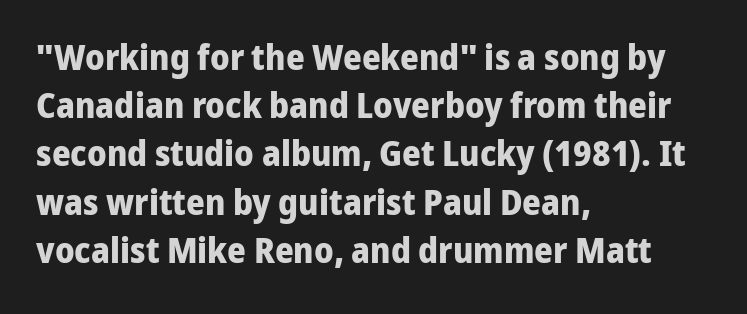
Q: Is the text bold? A: Yes.
Q: Is the text italic (slanted)? A: No, it is upright.
Q: Is the typeface a serif or a sans-serif typeface? A: Sans-serif.
Q: Is the text underlined? A: No.
Q: How is the paragraph aligned? A: Left-aligned.
Q: Is the spacing between letters normal or unusually wide? A: Normal.
Q: Is the spacing between lines tight, normal or loose? A: Normal.
Q: Width (condensed, normal, or wide)? A: Normal.
Q: Stroke contrast? A: Low.
Q: x-height? A: Medium.
Q: Monospaced? A: No.
